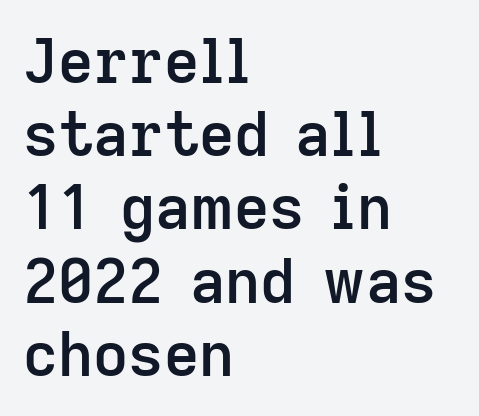
The image shows 61 px semibold sans-serif type, upright; set left-aligned, line spacing 1.2x, normal letter spacing, not underlined; low stroke contrast and a medium x-height.
